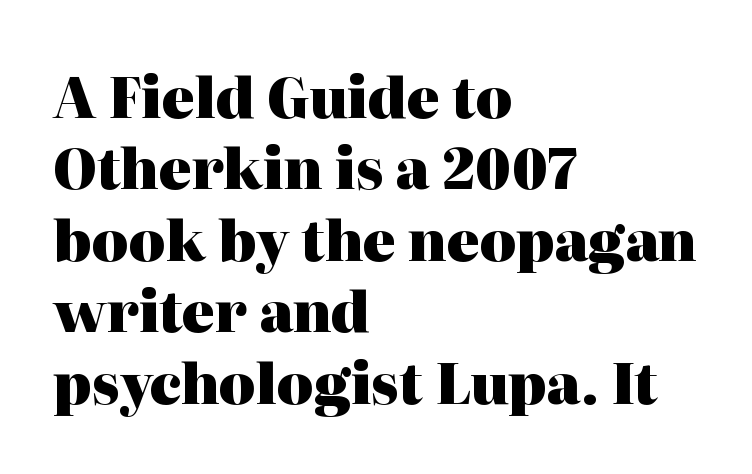
Heavy, bold letterforms. Caption: multi-line text, flush left, ragged right. Tracking value appears to be zero — textbook default spacing. Spacing verdict: proportional, widths tailored to each character.
